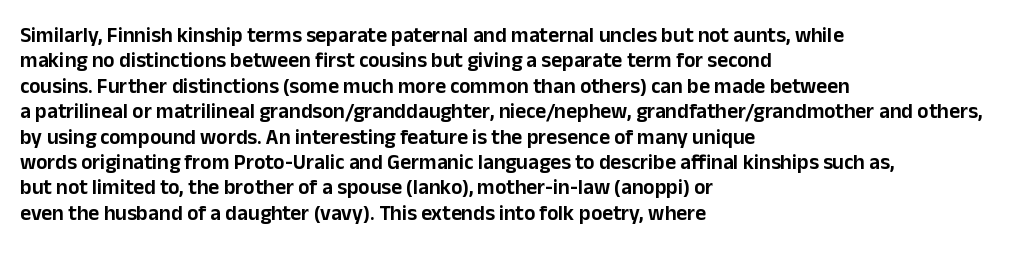
The image shows 21 px text type, upright; set left-aligned, line spacing 1.21x, normal letter spacing, not underlined.
